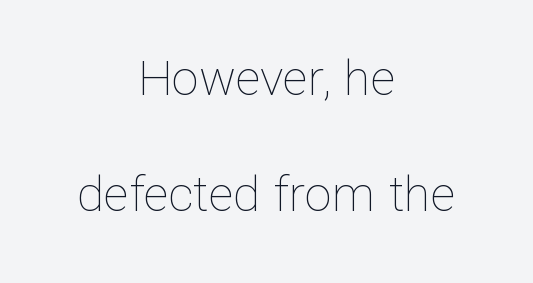
Q: Is the text bold? A: No.
Q: Is the text italic (slanted)? A: No, it is upright.
Q: Is the text underlined? A: No.
Q: How is the paragraph aligned? A: Centered.
Q: Is the spacing between letters normal or unusually wide? A: Normal.
Q: Is the spacing between lines tight, normal or loose? A: Loose.
Q: Width (condensed, normal, or wide)? A: Normal.
Q: Stroke contrast? A: Low.
Q: x-height? A: Medium.
Q: Monospaced? A: No.
